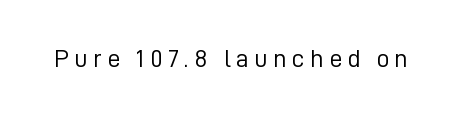
A typesetter would call this heavily tracked-out type. The lettering stays uniformly vertical, giving the passage a roman look. Each stroke keeps to a modest, everyday thickness or less. This rendering features lettering with no underline.
